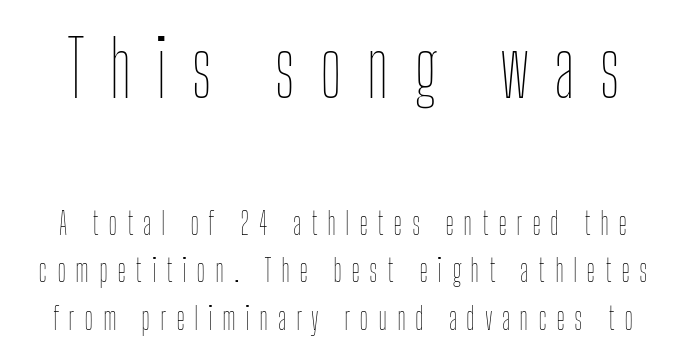
{"italic": "no", "bold": "no", "weight": "thin", "width": "condensed", "stroke_contrast": "low", "x_height": "medium", "monospaced": "no", "underline": "no", "line_spacing": "normal", "line_spacing_ratio": 1.54, "letter_spacing": "wide", "letter_spacing_em": 0.3, "larger_block": "first", "size_ratio": 2.52, "glyph_px": 78}
